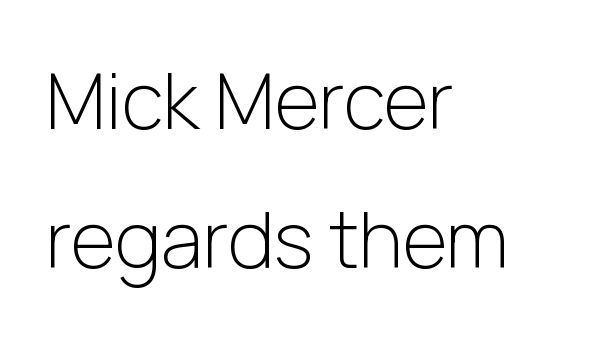
Plain, unruled lines of type. Caption: standard tracking, unaltered. Horizontal alignment here is leftward, the default for most running prose. Varying glyph widths throughout — classic text-font behaviour. Heft: none added — not bold. Serifs: no, the terminals of the letterforms are clean.
